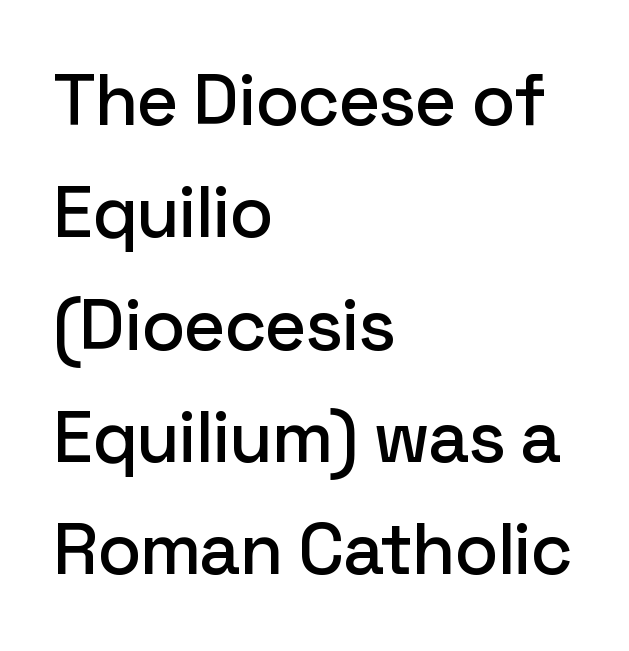
{"serif": "no", "italic": "no", "width": "normal", "stroke_contrast": "low", "x_height": "medium", "monospaced": "no", "underline": "no", "align": "left", "line_spacing": "normal", "line_spacing_ratio": 1.56, "letter_spacing": "normal", "letter_spacing_em": 0.0, "glyph_px": 72}
